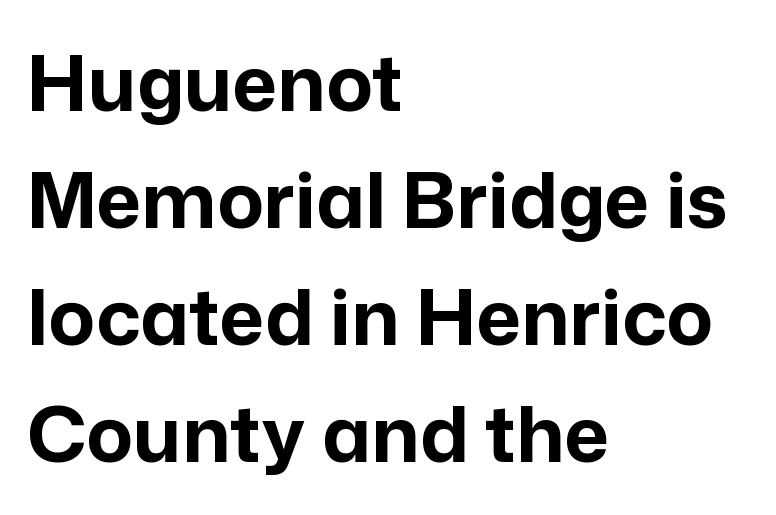
{"serif": "no", "italic": "no", "bold": "yes", "weight": "bold", "width": "normal", "stroke_contrast": "low", "x_height": "medium", "monospaced": "no", "underline": "no", "align": "left", "line_spacing": "normal", "line_spacing_ratio": 1.52, "letter_spacing": "normal", "letter_spacing_em": 0.0, "glyph_px": 77}
